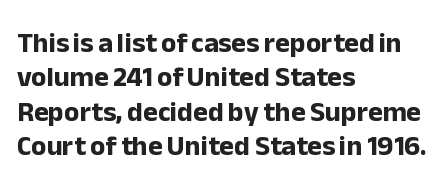
Q: Is the text bold? A: Yes.
Q: Is the text italic (slanted)? A: No, it is upright.
Q: Is the typeface a serif or a sans-serif typeface? A: Sans-serif.
Q: Is the text underlined? A: No.
Q: How is the paragraph aligned? A: Left-aligned.
Q: Is the spacing between letters normal or unusually wide? A: Normal.
Q: Width (condensed, normal, or wide)? A: Normal.
Q: Stroke contrast? A: Low.
Q: x-height? A: Medium.
Q: Monospaced? A: No.
